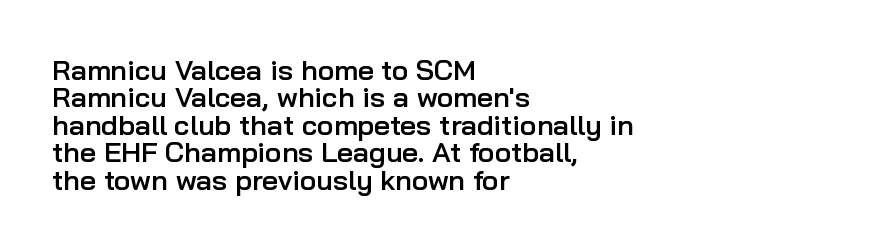
Q: Is the text bold? A: Semi-bold.
Q: Is the text italic (slanted)? A: No, it is upright.
Q: Is the typeface a serif or a sans-serif typeface? A: Sans-serif.
Q: Is the text underlined? A: No.
Q: How is the paragraph aligned? A: Left-aligned.
Q: Is the spacing between letters normal or unusually wide? A: Normal.
Q: Is the spacing between lines tight, normal or loose? A: Tight.
Q: Width (condensed, normal, or wide)? A: Normal.
Q: Stroke contrast? A: Low.
Q: x-height? A: Medium.
Q: Monospaced? A: No.
